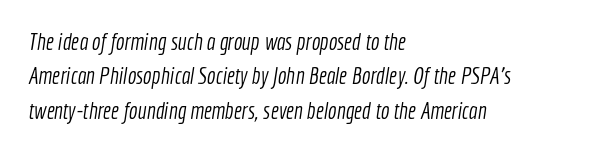
These lines sit exactly where default settings would place them. Layout note: lines flush left. The horizontal fit of the characters is conventional and even. The zone under the glyphs is completely vacant.
